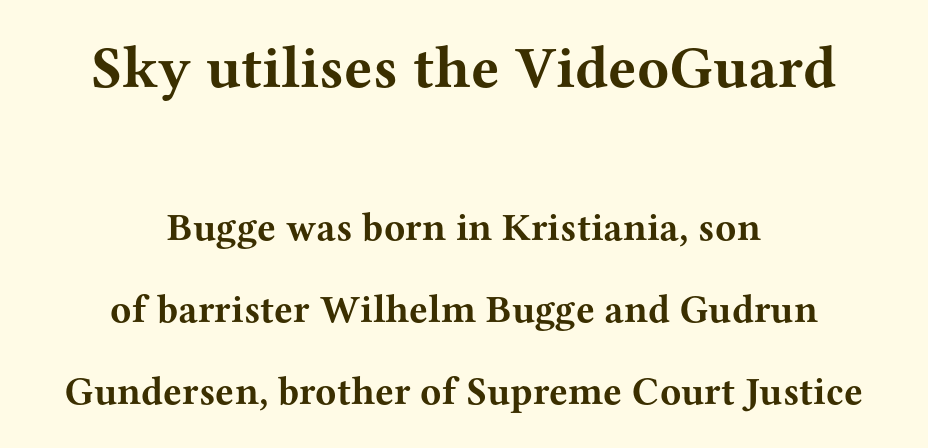
Between these two stacked blocks, the higher one wins on size. Ascenders rise straight up at ninety degrees. This rendering employs a face with finishing strokes, i.e., a serif. A typesetter would call this proportional, since set widths differ per character.
